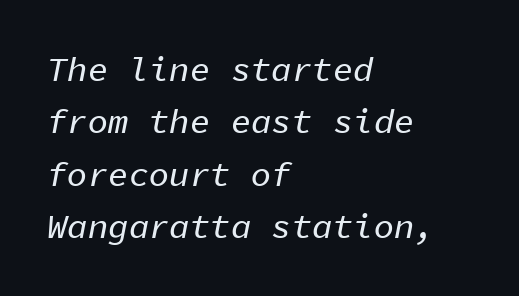
{"italic": "yes", "lean": "right", "slant_degrees": 11, "width": "normal", "stroke_contrast": "low", "x_height": "medium", "monospaced": "yes", "underline": "no", "align": "left", "line_spacing": "normal", "line_spacing_ratio": 1.54, "letter_spacing": "normal", "letter_spacing_em": 0.0, "glyph_px": 34}
